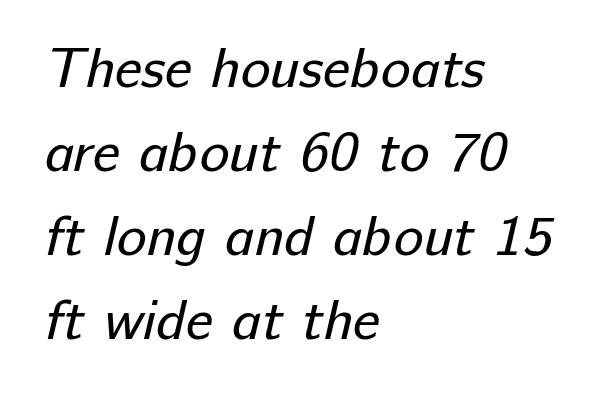
The image shows 56 px regular-weight sans-serif type; set left-aligned, normal line spacing (1.5x), normal letter spacing, not underlined; low stroke contrast and a medium x-height.
